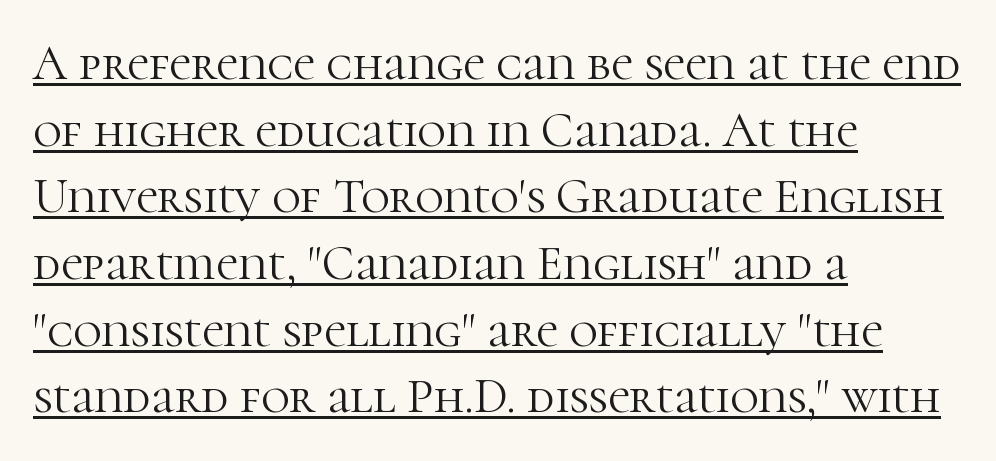
The image shows 49 px light serif type, upright; set left-aligned, normal line spacing (1.36x), normal letter spacing, underlined; high stroke contrast and a medium x-height.
